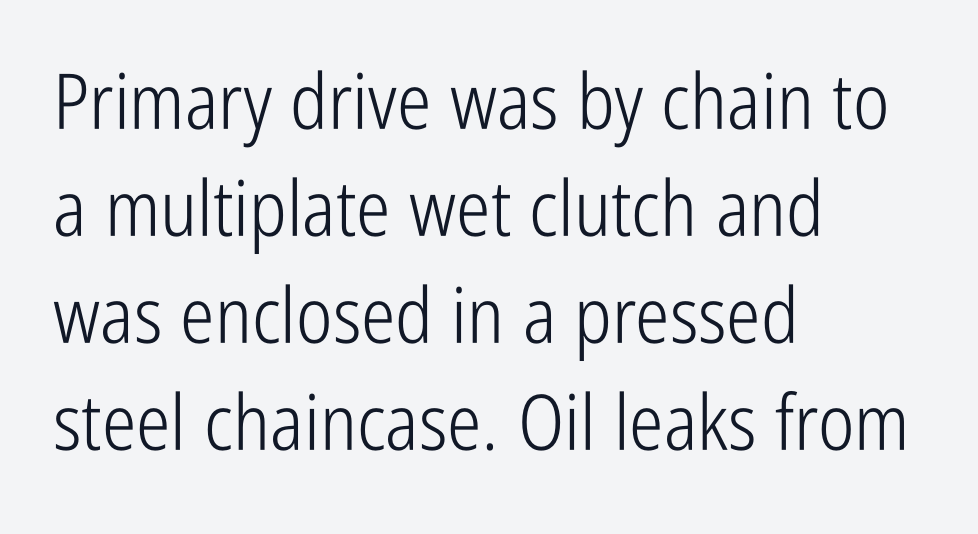
The text block is weighted toward the left margin, trailing off unevenly rightward. Ordinary non-slanted type is in use. Does the type have serifs? No, each stem ends abruptly. Weight: not bold — regular or lighter. A typesetter would call this zero additional tracking.
